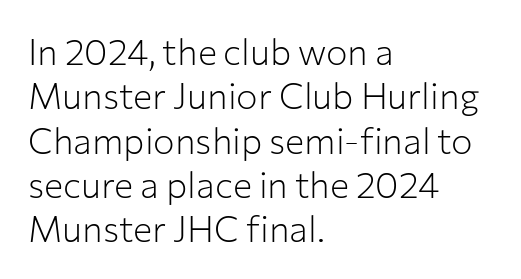
{"serif": "no", "italic": "no", "bold": "no", "weight": "light", "width": "normal", "stroke_contrast": "low", "x_height": "medium", "monospaced": "no", "underline": "no", "align": "left", "line_spacing_ratio": 1.23, "letter_spacing": "normal", "letter_spacing_em": 0.0, "glyph_px": 36}
